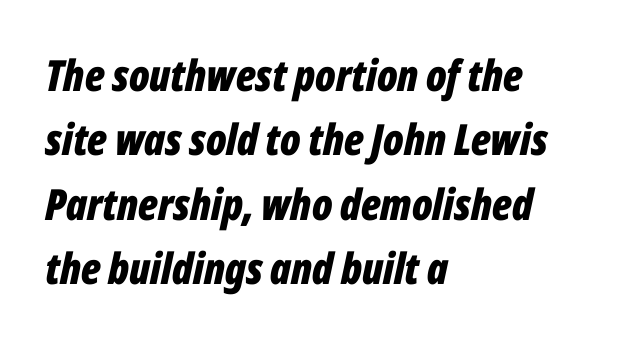
Italic: yes, the glyphs are oblique. Note the varied advance widths — an 'i' is clearly narrower than an 'm'. Descenders hang freely into open space. Compared with a centered layout, this one pins lines to the left instead. Compared with typical paragraphs, the rows here are spaced about the same. Caption: bold face, heavy strokes.
